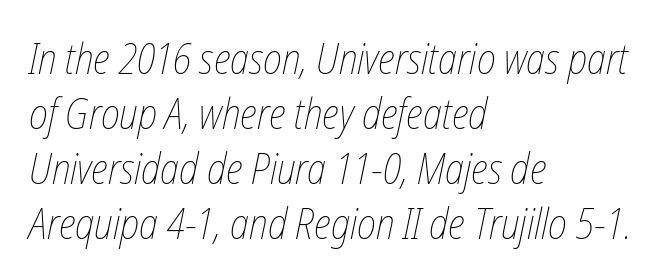
{"bold": "no", "weight": "thin", "width": "condensed", "stroke_contrast": "low", "x_height": "medium", "monospaced": "no", "underline": "no", "align": "left", "line_spacing": "normal", "line_spacing_ratio": 1.31, "letter_spacing": "normal", "letter_spacing_em": 0.0, "glyph_px": 42}
